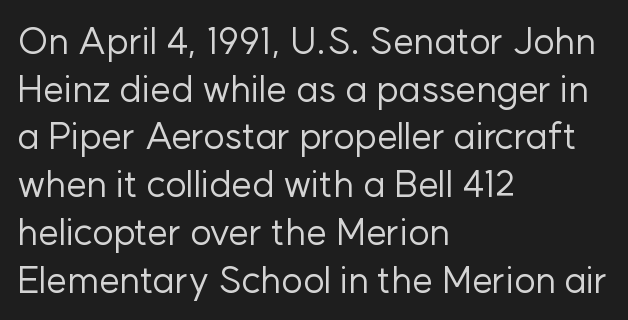
{"serif": "no", "italic": "no", "bold": "no", "weight": "regular", "width": "normal", "stroke_contrast": "low", "x_height": "medium", "monospaced": "no", "underline": "no", "align": "left", "line_spacing": "normal", "line_spacing_ratio": 1.29, "letter_spacing": "normal", "letter_spacing_em": 0.0, "glyph_px": 37}
